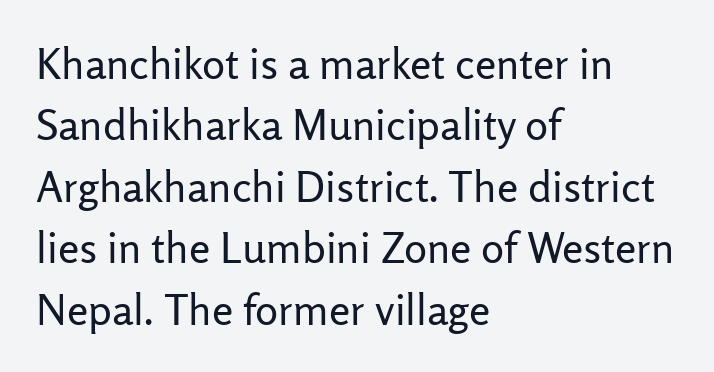
The image shows 43 px regular-weight sans-serif type, upright; set left-aligned, normal line spacing (1.43x), normal letter spacing, not underlined; low stroke contrast and a medium x-height.
